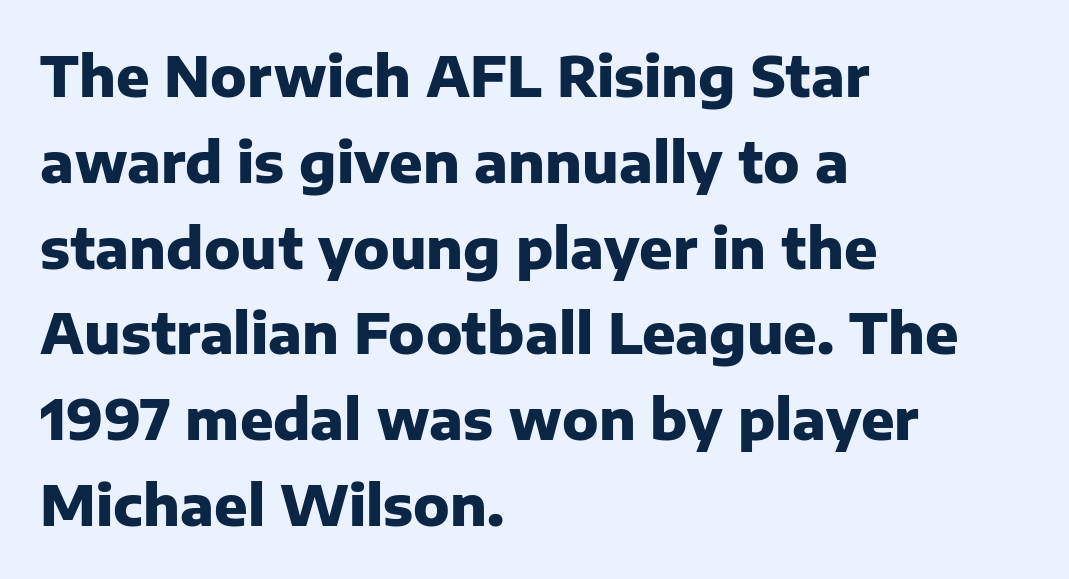
Students, observe: this is what conventionally led text looks like. These lines are set flush left with a ragged right edge. The passage shown is typed in a proportional face where columns would drift. The strip under each line holds only bare page. The face used here is rendered with its standard letterfit.
